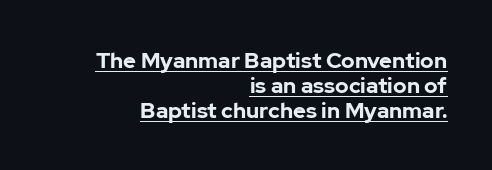
Does the lettering tilt? It doesn't — this is upright. Short note: letters normally spaced. Honestly, the rows look squashed on top of each other. The characters look thick and weighty, a clear bold. Which margin do the lines hug? The right one — the left edge is uneven.
